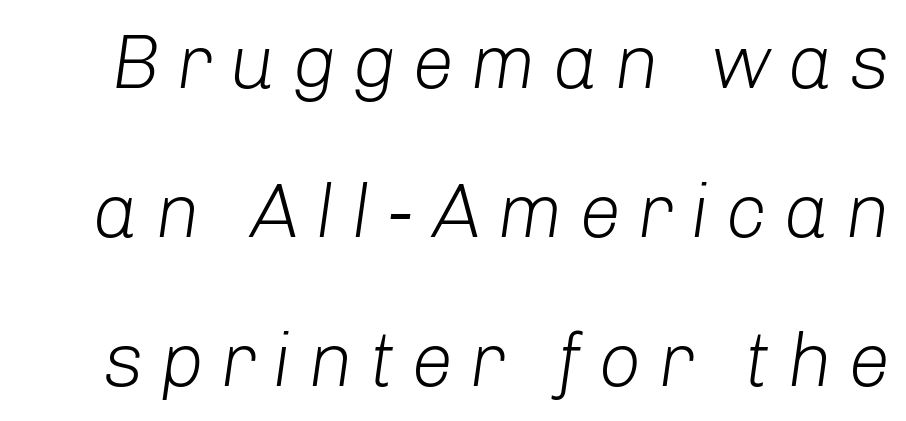
{"italic": "yes", "lean": "right", "slant_degrees": 8, "bold": "no", "weight": "light", "width": "normal", "stroke_contrast": "low", "x_height": "medium", "monospaced": "no", "underline": "no", "line_spacing": "loose", "line_spacing_ratio": 1.96, "letter_spacing": "wide", "letter_spacing_em": 0.21, "glyph_px": 76}
